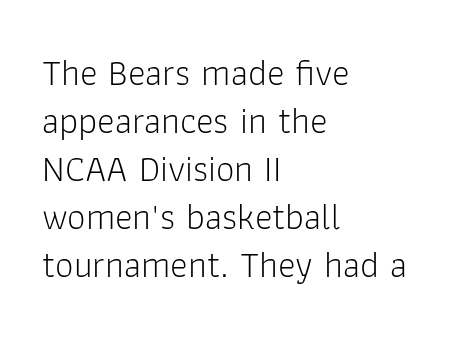
Q: Is the text bold? A: No.
Q: Is the text italic (slanted)? A: No, it is upright.
Q: Is the typeface a serif or a sans-serif typeface? A: Sans-serif.
Q: Is the text underlined? A: No.
Q: How is the paragraph aligned? A: Left-aligned.
Q: Is the spacing between letters normal or unusually wide? A: Normal.
Q: Is the spacing between lines tight, normal or loose? A: Normal.
Q: Width (condensed, normal, or wide)? A: Normal.
Q: Stroke contrast? A: Low.
Q: x-height? A: Medium.
Q: Monospaced? A: No.
